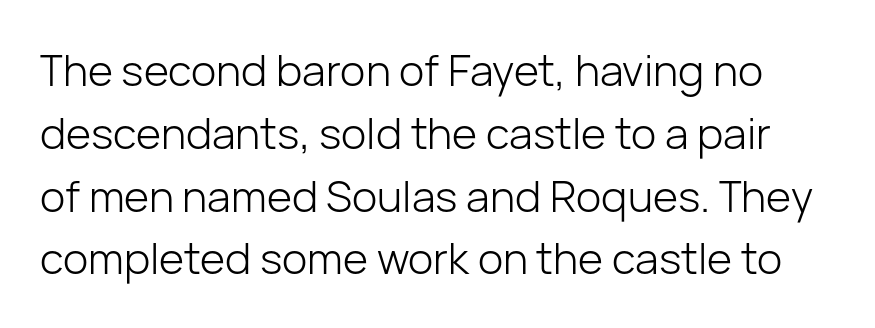
The image shows 43 px light sans-serif type, upright; set normal line spacing (1.46x), normal letter spacing, not underlined; low stroke contrast and a medium x-height.
